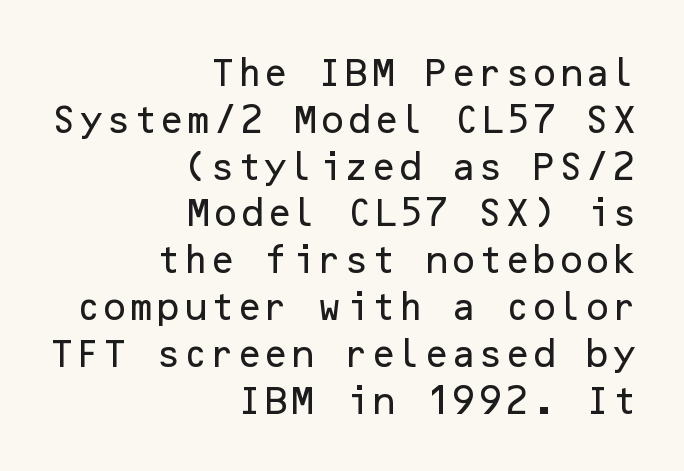
{"serif": "no", "italic": "no", "width": "normal", "stroke_contrast": "low", "x_height": "medium", "underline": "no", "align": "right", "line_spacing": "normal", "line_spacing_ratio": 1.51, "letter_spacing": "normal", "letter_spacing_em": 0.0, "glyph_px": 31}
